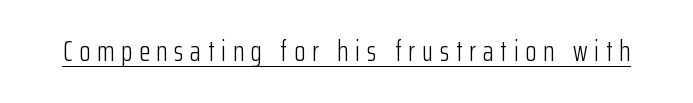
Q: Is the text bold? A: No.
Q: Is the text italic (slanted)? A: No, it is upright.
Q: Is the typeface a serif or a sans-serif typeface? A: Sans-serif.
Q: Is the text underlined? A: Yes.
Q: Is the spacing between letters normal or unusually wide? A: Unusually wide.
Q: Width (condensed, normal, or wide)? A: Condensed.
Q: Stroke contrast? A: Low.
Q: x-height? A: Medium.
Q: Monospaced? A: No.
